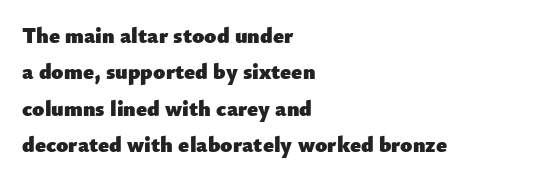
The image shows 22 px bold type, upright; set left-aligned, normal line spacing (1.65x), normal letter spacing, not underlined.
